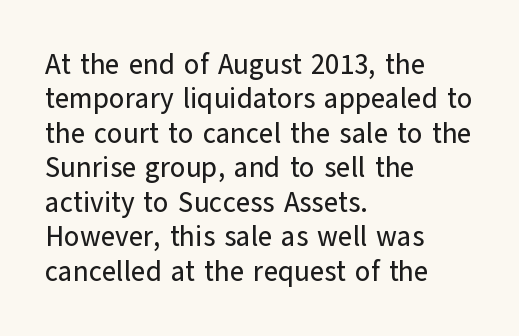
Compared with typical body copy, the letter spacing here is the same. The rendering shows plain stroke endings on the letterforms — a sans-serif design. You could not count columns in this text — the font is proportionally spaced. The compositor pushed each line to the left boundary. Upright lettering throughout. Quick note: underline off.
